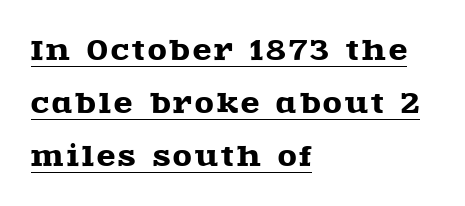
The image shows 27 px text type, upright; set left-aligned, loose line spacing (1.97x), underlined.
